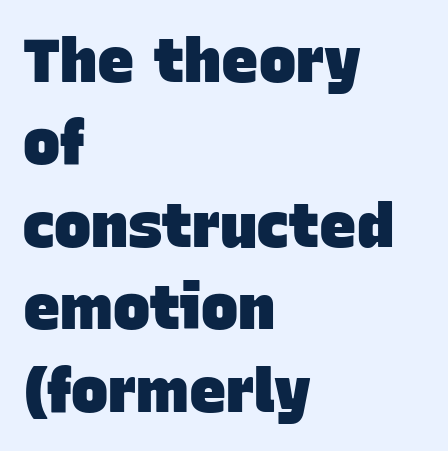
Q: Is the text bold? A: Yes.
Q: Is the typeface a serif or a sans-serif typeface? A: Sans-serif.
Q: Is the text underlined? A: No.
Q: How is the paragraph aligned? A: Left-aligned.
Q: Is the spacing between letters normal or unusually wide? A: Normal.
Q: Is the spacing between lines tight, normal or loose? A: Normal.
Q: Width (condensed, normal, or wide)? A: Normal.
Q: Stroke contrast? A: Low.
Q: x-height? A: Large.
Q: Monospaced? A: No.
